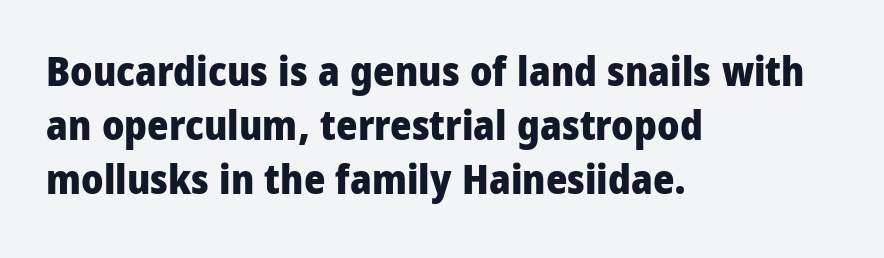
{"serif": "no", "italic": "no", "bold": "yes", "weight": "heavy", "width": "condensed", "stroke_contrast": "low", "x_height": "large", "monospaced": "no", "underline": "no", "align": "left", "line_spacing": "normal", "line_spacing_ratio": 1.32, "letter_spacing": "normal", "letter_spacing_em": 0.0, "glyph_px": 41}
